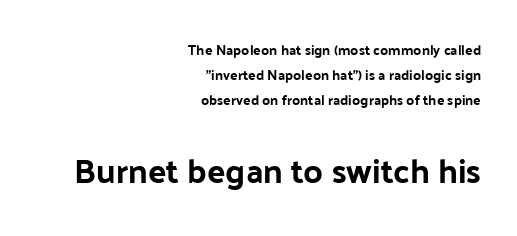
{"serif": "no", "italic": "no", "width": "normal", "stroke_contrast": "low", "x_height": "medium", "monospaced": "no", "underline": "no", "align": "right", "line_spacing_ratio": 1.77, "letter_spacing": "normal", "letter_spacing_em": 0.0, "larger_block": "second", "size_ratio": 2.43, "glyph_px": 34}
